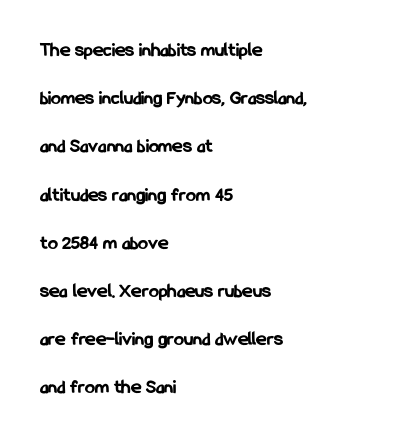
Where is the straight margin? On the left. Just letters on the line, the space beneath them empty. The block of text is sparse from top to bottom, with ample space between rows. Stroke thickness is high; the sample reads as a true bold.
